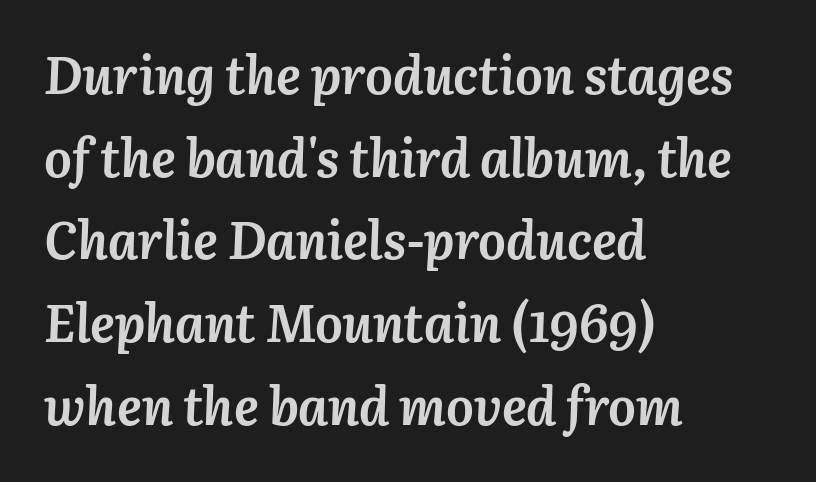
Look at the stroke-to-counter ratio: heavy, a bold. Beneath every word, the page is bare. The letterforms sit shoulder to shoulder at normal distance. This is oblique type, the kind used for emphasis or titles. Varying glyph widths throughout — classic text-font behaviour.
